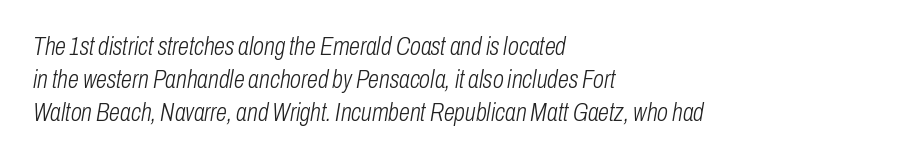
The image shows 25 px text type, italic (leaning right); set left-aligned, normal line spacing (1.32x), normal letter spacing, not underlined.
